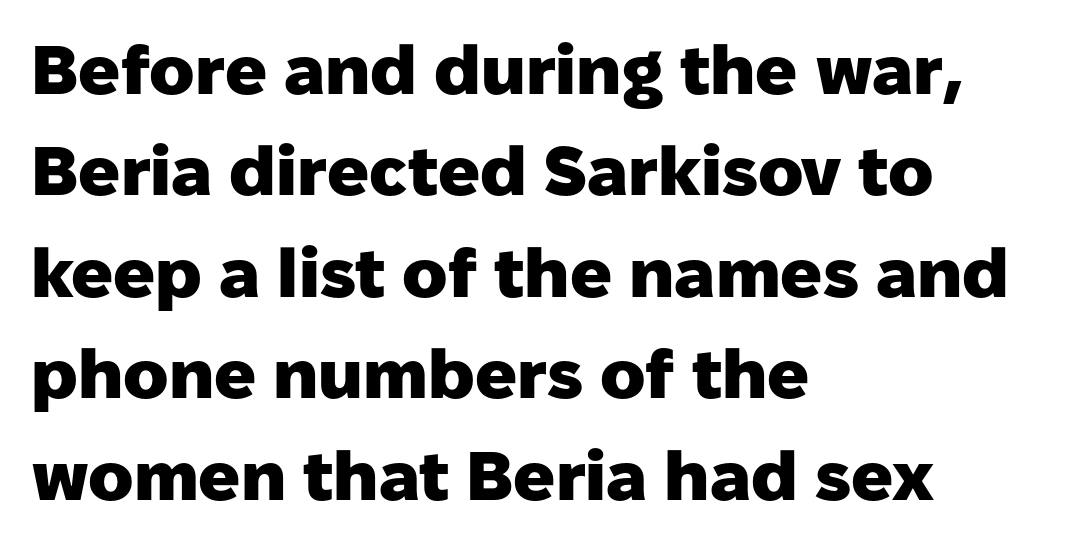
Compared with a centered layout, this one pins lines to the left instead. Letters rest on an invisible, unmarked baseline. The lines sit at an ordinary, default distance from one another. Emphasis by weight is at full strength: bold. Stroke terminals: plain, sans-serif.
